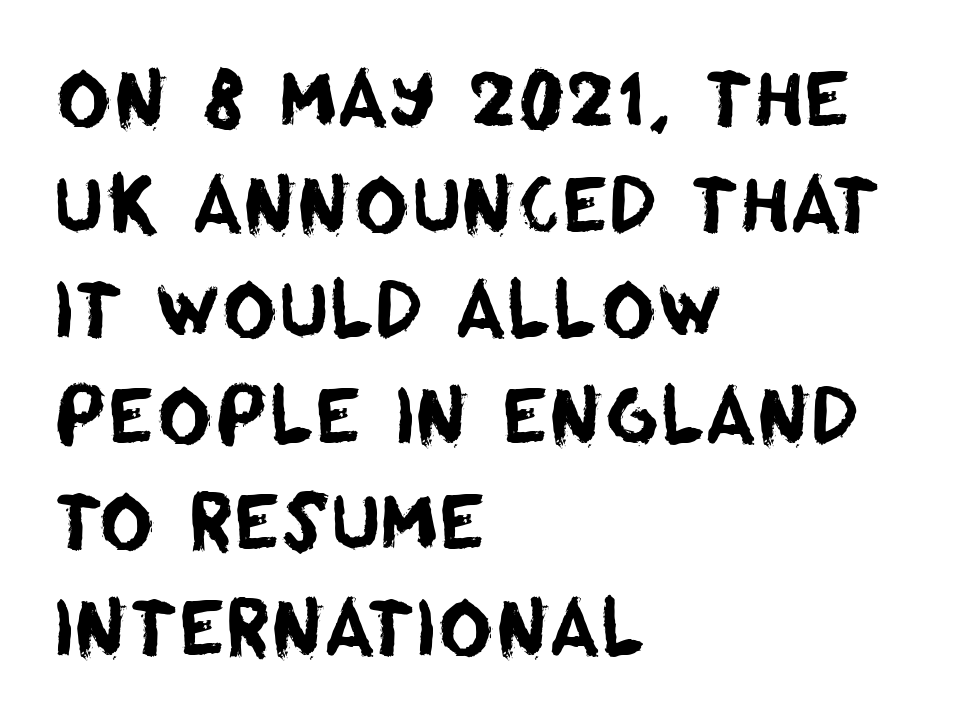
The image shows 75 px sans-serif type; set left-aligned, normal line spacing (1.41x), normal letter spacing, not underlined; low stroke contrast and a large x-height.
